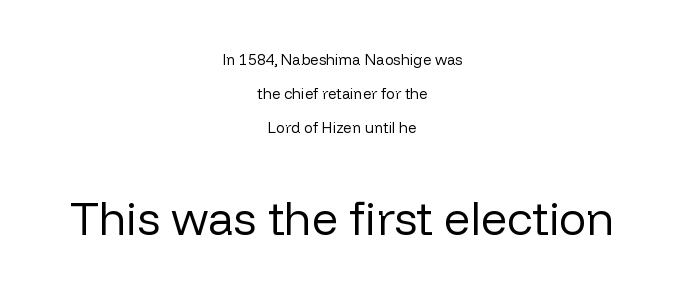
{"serif": "no", "italic": "no", "bold": "no", "weight": "regular", "width": "normal", "stroke_contrast": "low", "x_height": "medium", "monospaced": "no", "underline": "no", "align": "center", "line_spacing": "loose", "line_spacing_ratio": 2.28, "letter_spacing": "normal", "letter_spacing_em": 0.0, "larger_block": "second", "size_ratio": 3.07, "glyph_px": 46}
